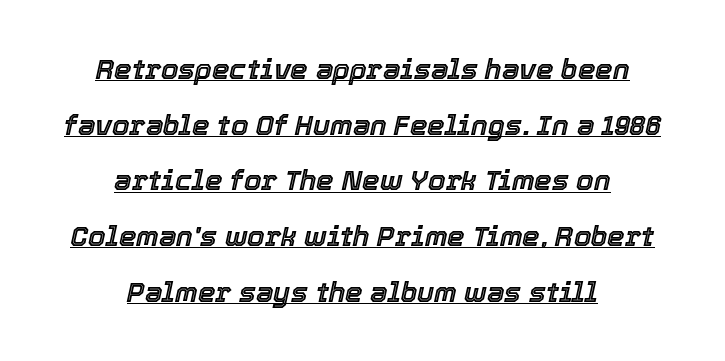
The image shows 28 px text type, italic (leaning right); set centered, loose line spacing (1.99x), normal letter spacing, underlined; a medium x-height.
